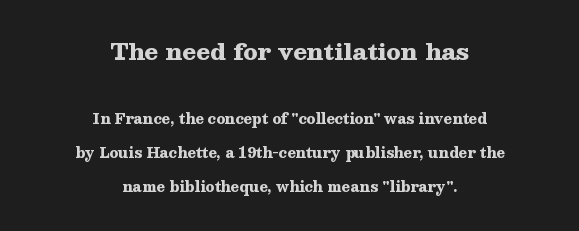
Q: Is the text bold? A: Yes.
Q: Is the text italic (slanted)? A: No, it is upright.
Q: Is the text underlined? A: No.
Q: How is the paragraph aligned? A: Centered.
Q: Is the spacing between letters normal or unusually wide? A: Normal.
Q: Is the spacing between lines tight, normal or loose? A: Loose.
Q: Which block of text is set in a larger size, the first (top) or the second (bottom)? A: The first (top) one.
